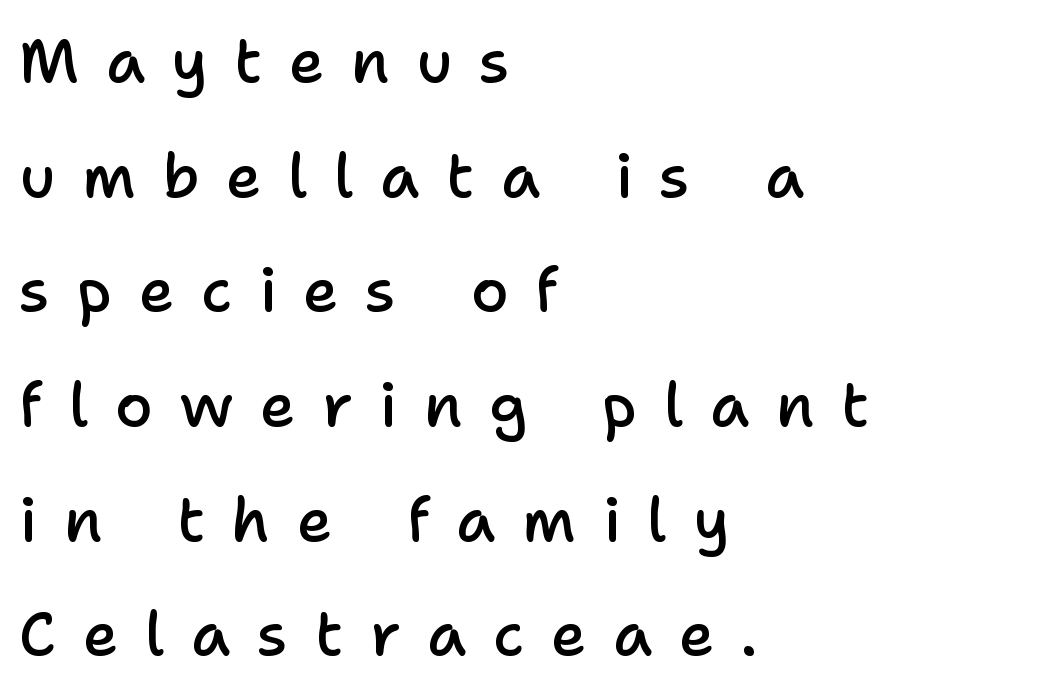
The image shows 61 px semibold sans-serif type, upright; set left-aligned, line spacing 1.88x, unusually wide letter spacing (+0.44 em), not underlined; low stroke contrast and a medium x-height.
